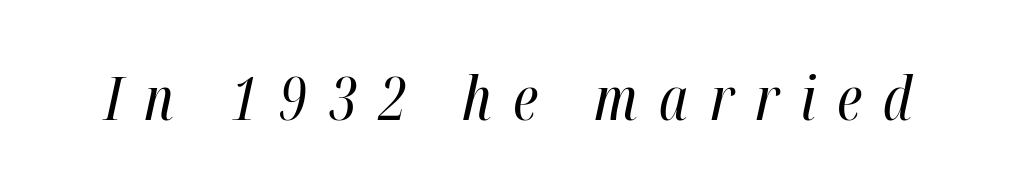
Q: Is the text bold? A: No.
Q: Is the text italic (slanted)? A: Yes, it leans right by about 12 degrees.
Q: Is the text underlined? A: No.
Q: Is the spacing between letters normal or unusually wide? A: Unusually wide.
Q: Width (condensed, normal, or wide)? A: Condensed.
Q: Stroke contrast? A: High.
Q: x-height? A: Medium.
Q: Monospaced? A: No.
